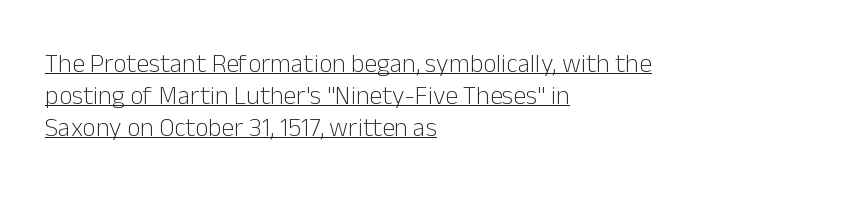
The specimen includes a rule beneath the text block's lines. Horizontally, the lines are justified to the leading edge only. How are the letters spaced? Ordinarily, with no added tracking. Letters have the restrained weight of plain body copy at most.
